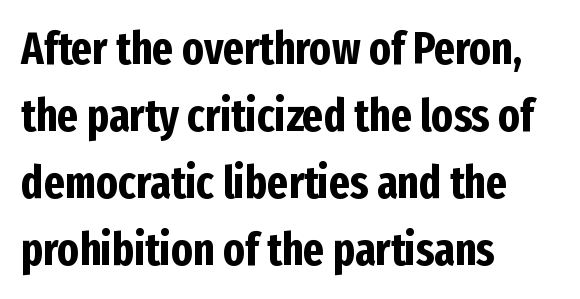
{"serif": "no", "italic": "no", "bold": "yes", "weight": "bold", "width": "condensed", "stroke_contrast": "low", "x_height": "medium", "monospaced": "no", "underline": "no", "align": "left", "line_spacing": "normal", "line_spacing_ratio": 1.49, "letter_spacing": "normal", "letter_spacing_em": 0.0, "glyph_px": 45}
